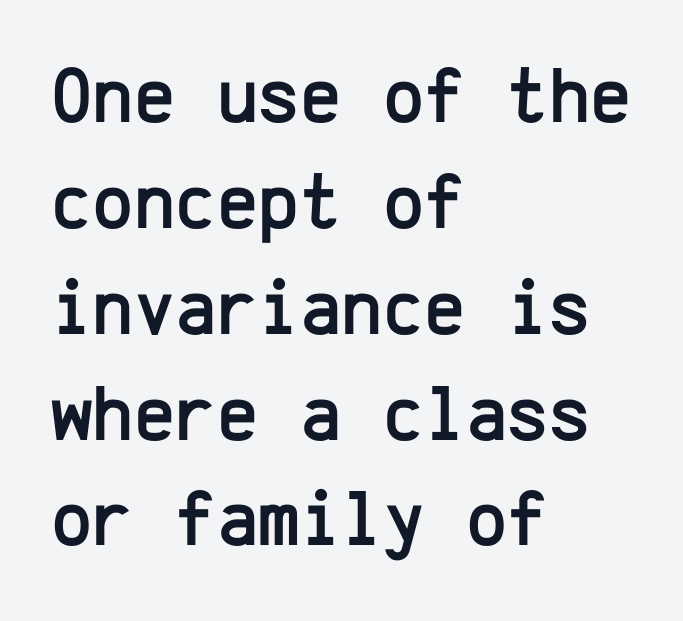
The tracking reads as untouched default to a designer's eye. Regarding leading, the lines here are spaced in the standard way. The space beneath each line is pristine and unruled. The font's upright variant was chosen for this text. Looks like terminal output: every glyph gets an equal slot.
